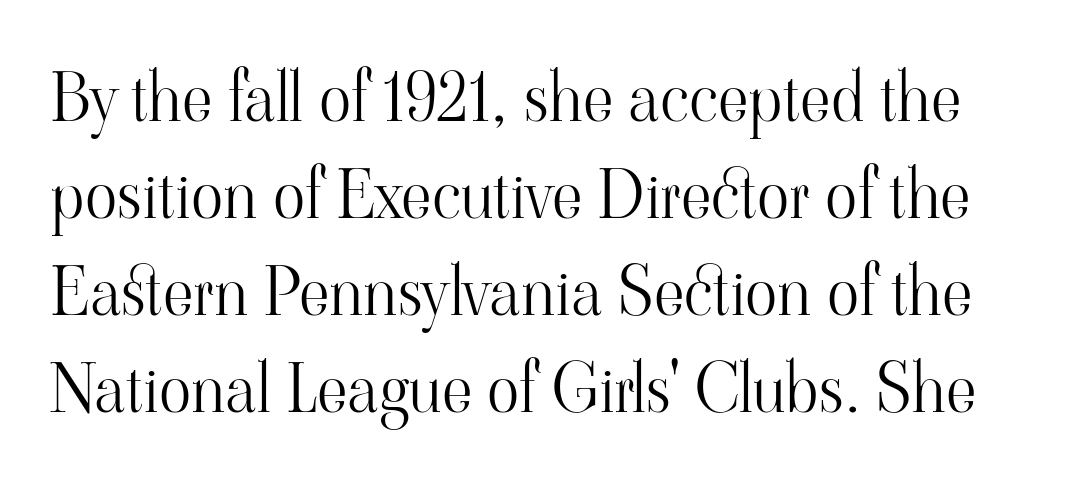
Q: Is the text bold? A: No.
Q: Is the text italic (slanted)? A: No, it is upright.
Q: Is the typeface a serif or a sans-serif typeface? A: Serif.
Q: Is the text underlined? A: No.
Q: Is the spacing between letters normal or unusually wide? A: Normal.
Q: Is the spacing between lines tight, normal or loose? A: Normal.
Q: Width (condensed, normal, or wide)? A: Normal.
Q: Stroke contrast? A: High.
Q: x-height? A: Small.
Q: Monospaced? A: No.
